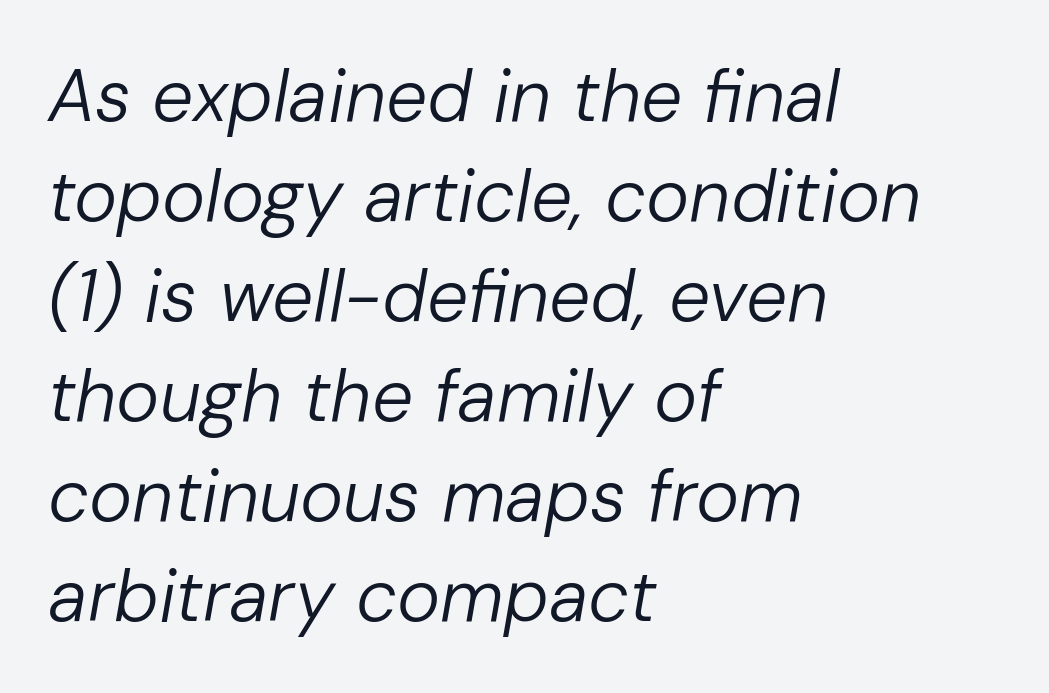
What's the leading like? Ordinary, nothing unusual. Rule under the text: the space is simply empty. The lettering tilts uniformly, giving the passage an italic look. Notice how the passage keeps a crisp vertical edge on the left only.
